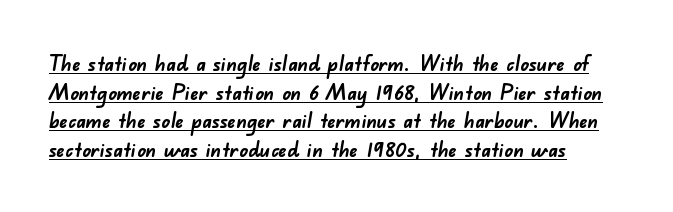
Q: Is the text bold? A: Yes.
Q: Is the text underlined? A: Yes.
Q: How is the paragraph aligned? A: Left-aligned.
Q: Is the spacing between letters normal or unusually wide? A: Normal.
Q: Is the spacing between lines tight, normal or loose? A: Normal.
